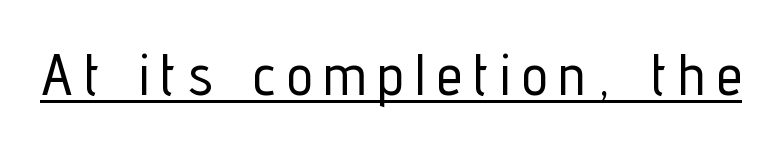
{"serif": "no", "italic": "no", "width": "condensed", "stroke_contrast": "low", "x_height": "medium", "monospaced": "no", "underline": "yes", "letter_spacing": "wide", "letter_spacing_em": 0.21, "glyph_px": 58}
